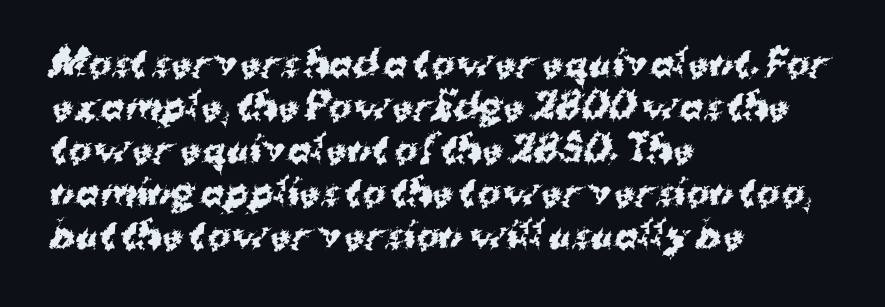
The image shows 35 px bold sans-serif type; set left-aligned, line spacing 1.23x, normal letter spacing, not underlined; medium stroke contrast and a medium x-height.
